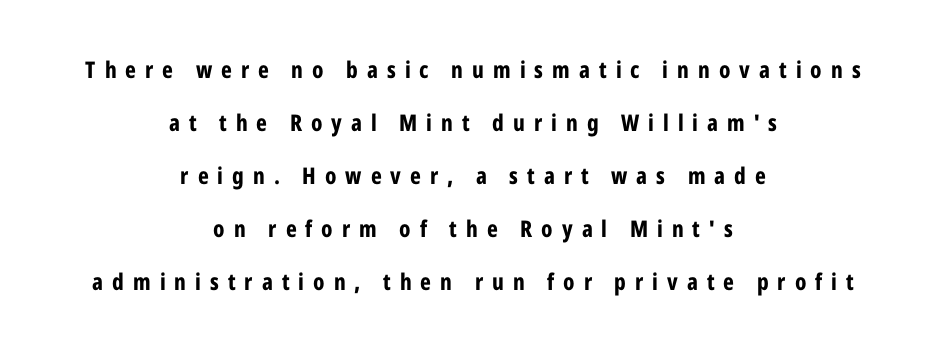
{"italic": "no", "bold": "yes", "underline": "no", "align": "center", "line_spacing": "loose", "line_spacing_ratio": 2.3, "letter_spacing": "wide", "letter_spacing_em": 0.39, "glyph_px": 23}
